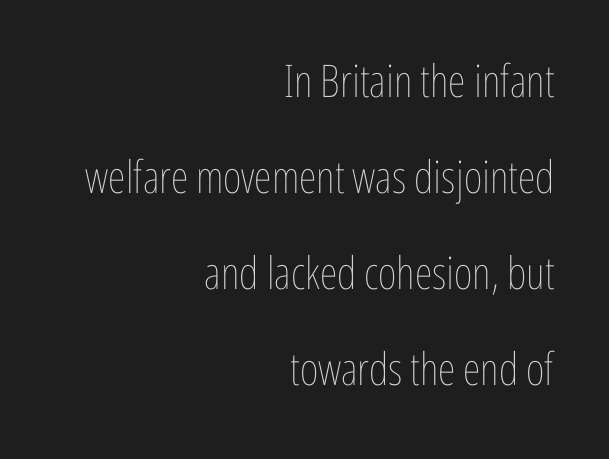
{"italic": "no", "bold": "no", "weight": "thin", "width": "condensed", "stroke_contrast": "low", "x_height": "medium", "monospaced": "no", "underline": "no", "align": "right", "line_spacing": "loose", "line_spacing_ratio": 2.13, "letter_spacing": "normal", "letter_spacing_em": 0.0, "glyph_px": 45}
